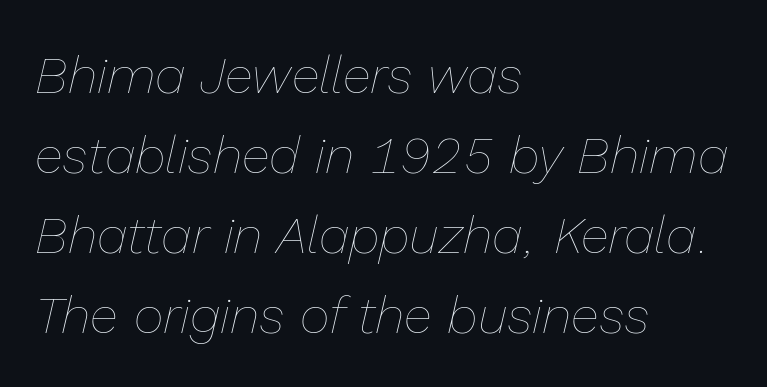
The image shows 52 px thin type, italic (leaning right); set left-aligned, normal line spacing (1.54x), normal letter spacing, not underlined; low stroke contrast and a medium x-height.
